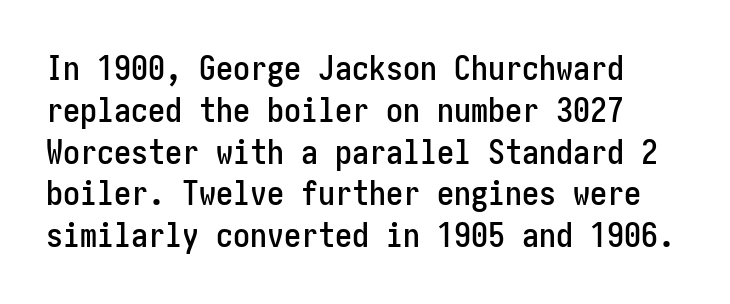
The image shows 34 px condensed sans-serif type, upright; set line spacing 1.23x, normal letter spacing, not underlined; low stroke contrast and a medium x-height.
